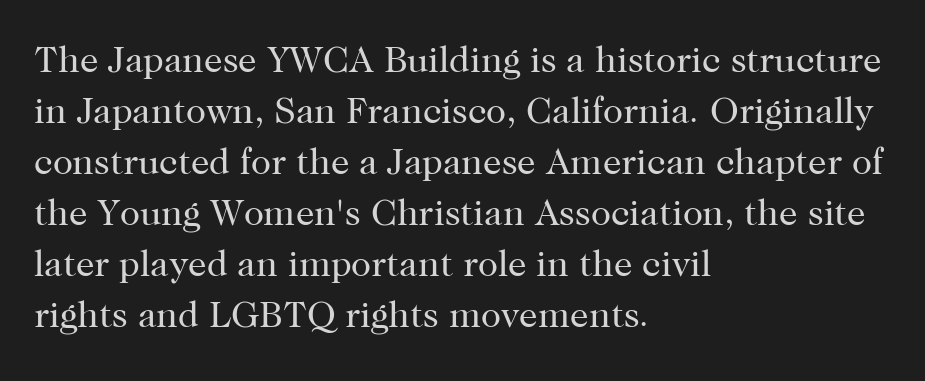
The image shows 37 px regular-weight serif type, upright; set left-aligned, normal line spacing (1.38x), normal letter spacing, not underlined; high stroke contrast and a medium x-height.
